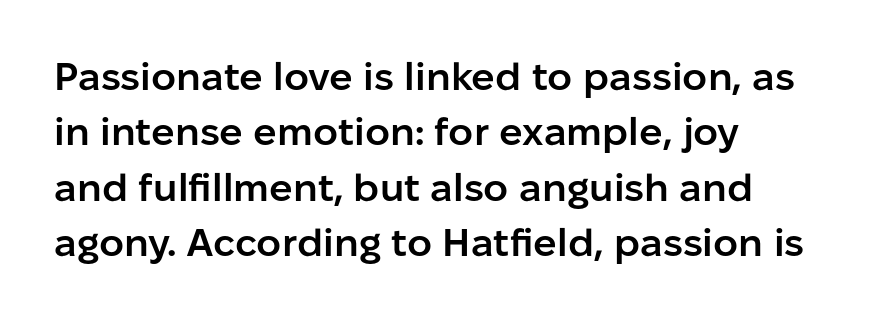
The image shows 39 px semibold sans-serif type, upright; set normal line spacing (1.42x), normal letter spacing, not underlined; low stroke contrast and a medium x-height.
